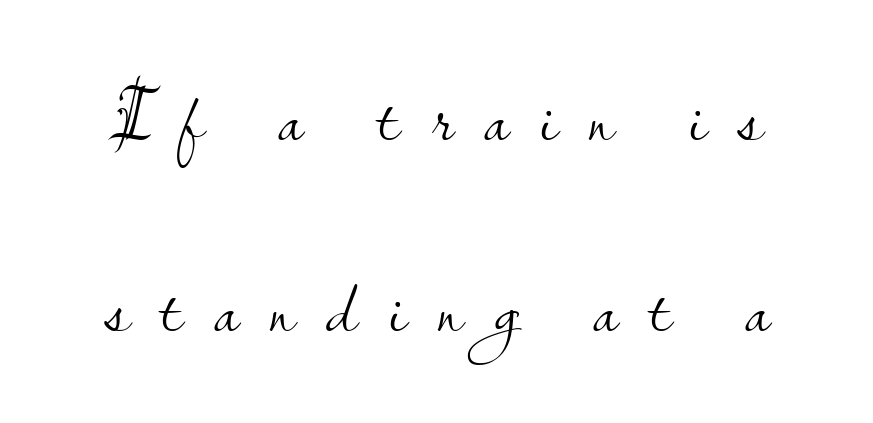
The image shows 77 px light sans-serif type; set loose line spacing (2.48x), unusually wide letter spacing (+0.41 em), not underlined; low stroke contrast and a small x-height.
